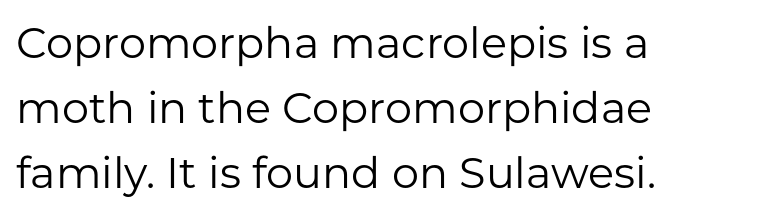
Q: Is the text bold? A: No.
Q: Is the text italic (slanted)? A: No, it is upright.
Q: Is the typeface a serif or a sans-serif typeface? A: Sans-serif.
Q: Is the text underlined? A: No.
Q: How is the paragraph aligned? A: Left-aligned.
Q: Is the spacing between letters normal or unusually wide? A: Normal.
Q: Is the spacing between lines tight, normal or loose? A: Normal.
Q: Width (condensed, normal, or wide)? A: Normal.
Q: Stroke contrast? A: Low.
Q: x-height? A: Medium.
Q: Monospaced? A: No.
